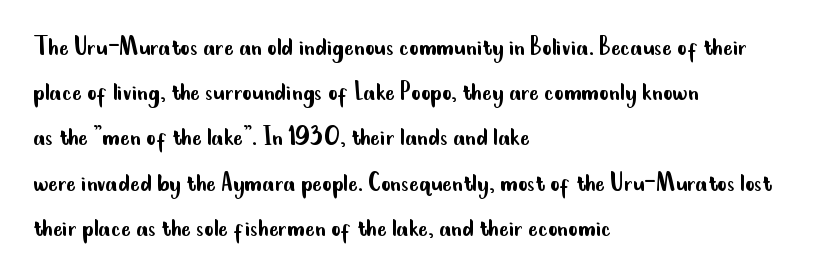
Q: Is the text bold? A: No.
Q: Is the text italic (slanted)? A: No, it is upright.
Q: Is the typeface a serif or a sans-serif typeface? A: Sans-serif.
Q: Is the text underlined? A: No.
Q: How is the paragraph aligned? A: Left-aligned.
Q: Is the spacing between letters normal or unusually wide? A: Normal.
Q: Is the spacing between lines tight, normal or loose? A: Normal.
Q: Width (condensed, normal, or wide)? A: Condensed.
Q: Stroke contrast? A: Low.
Q: x-height? A: Small.
Q: Monospaced? A: No.
